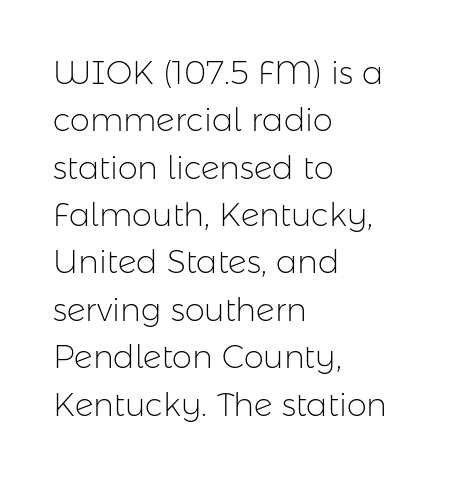
{"serif": "no", "italic": "no", "bold": "no", "weight": "light", "width": "normal", "stroke_contrast": "low", "x_height": "medium", "monospaced": "no", "underline": "no", "align": "left", "line_spacing": "normal", "line_spacing_ratio": 1.48, "letter_spacing": "normal", "letter_spacing_em": 0.0, "glyph_px": 32}
